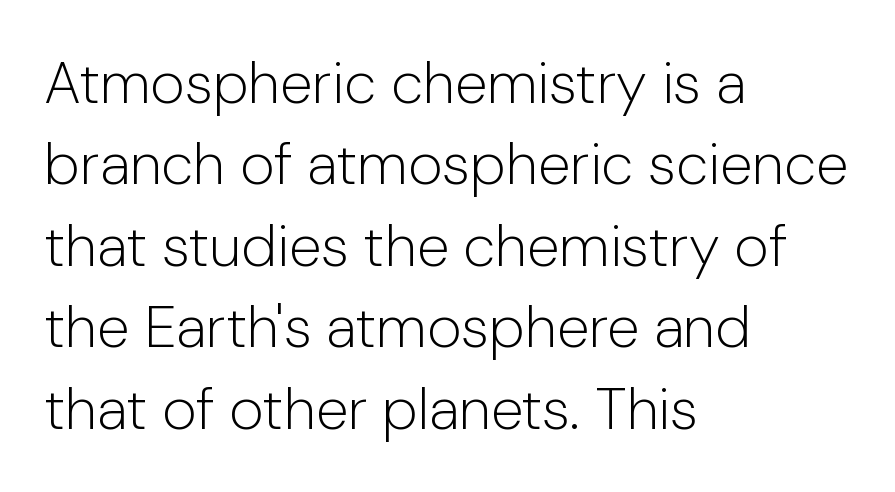
{"serif": "no", "italic": "no", "bold": "no", "weight": "light", "width": "normal", "stroke_contrast": "low", "x_height": "medium", "monospaced": "no", "underline": "no", "align": "left", "line_spacing": "normal", "line_spacing_ratio": 1.38, "letter_spacing": "normal", "letter_spacing_em": 0.0, "glyph_px": 59}
